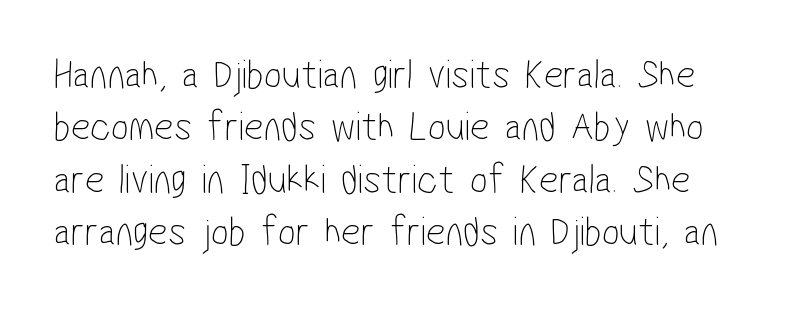
Rule under the text: the space is simply empty. The typeface chosen for these lines omits serifs. Summary of weight: not heavy and not bold. Characters follow at the spacing the type designer built in. Summary of vertical rhythm: regular, with standard interline spacing.
